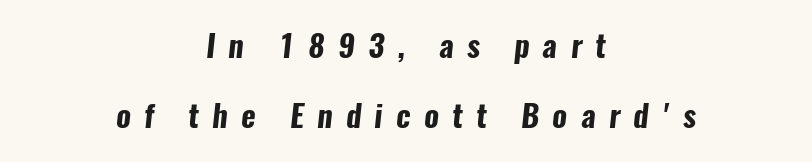
Short note: letters widely spaced. As a designer I'd log this as weight 700, bold. No word sits above an underline. Serif or sans? Sans — the stroke terminals are bare.
